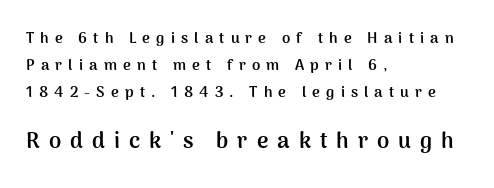
{"italic": "no", "bold": "yes", "underline": "no", "align": "left", "line_spacing_ratio": 1.79, "letter_spacing": "wide", "letter_spacing_em": 0.41, "larger_block": "second", "size_ratio": 1.47, "glyph_px": 22}
